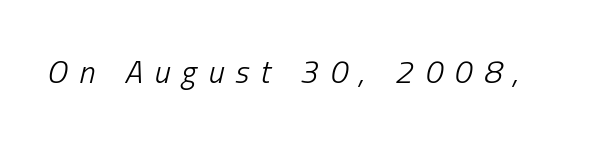
The image shows 32 px light, condensed type, italic (leaning right); set unusually wide letter spacing (+0.36 em), not underlined; low stroke contrast and a medium x-height.
